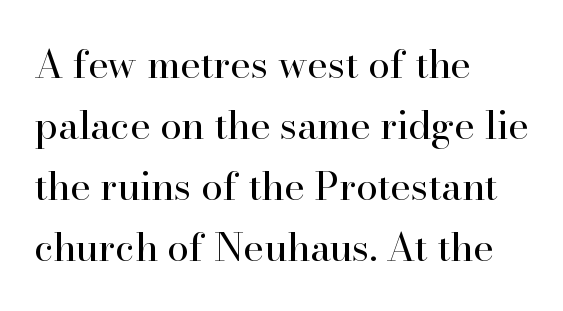
Spacing verdict: proportional, widths tailored to each character. Visually the block forms a straight wall on the left and a jagged coastline on the right. Quick note: interline space is typical. Between one letter and the next there's only the usual sliver of space.
